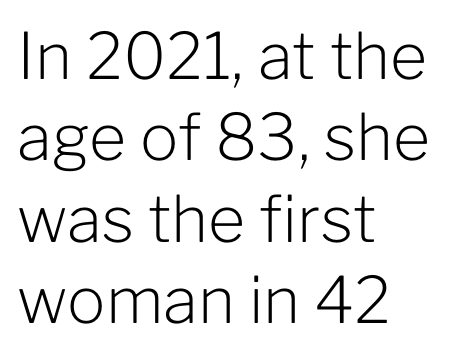
The letters stand upright; this is a roman face. The block of text has a typical density, with ordinary space between rows. Bold? No — there's no thickening of the strokes. Observe the absence of serifs on each vertical stroke in this sample. Clear beneath every line of the passage. The letterforms sit shoulder to shoulder at normal distance.
